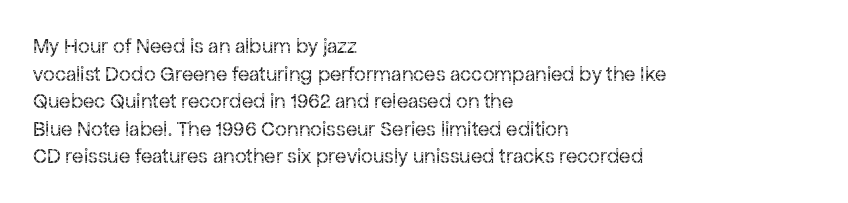
The image shows 21 px text type, upright; set left-aligned, normal line spacing (1.31x), normal letter spacing, not underlined.
